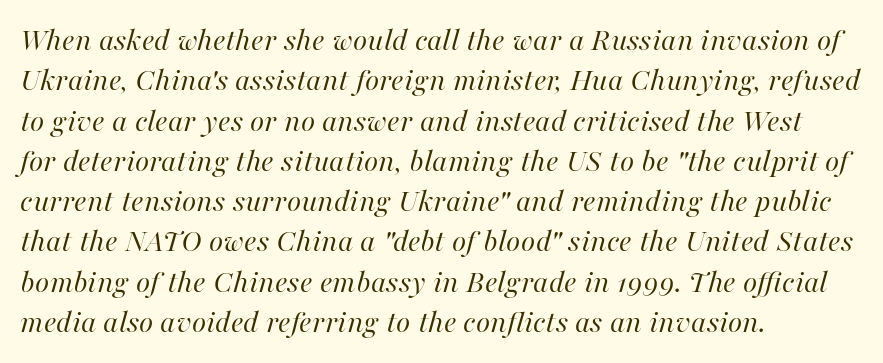
The image shows 33 px regular-weight type, italic (leaning right); set left-aligned, line spacing 1.22x, normal letter spacing, not underlined; high stroke contrast and a medium x-height.
